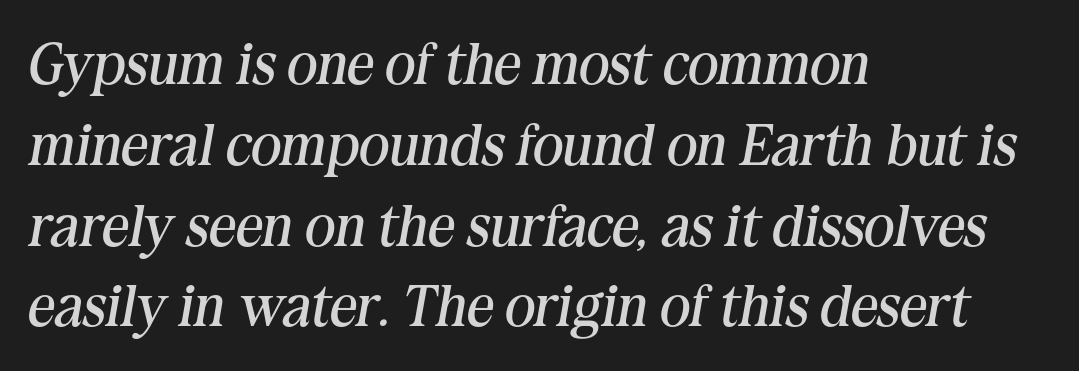
Q: Is the text bold? A: No.
Q: Is the text italic (slanted)? A: Yes, it leans right by about 10 degrees.
Q: Is the typeface a serif or a sans-serif typeface? A: Serif.
Q: Is the text underlined? A: No.
Q: How is the paragraph aligned? A: Left-aligned.
Q: Is the spacing between letters normal or unusually wide? A: Normal.
Q: Is the spacing between lines tight, normal or loose? A: Normal.
Q: Width (condensed, normal, or wide)? A: Normal.
Q: Stroke contrast? A: Medium.
Q: x-height? A: Medium.
Q: Monospaced? A: No.
